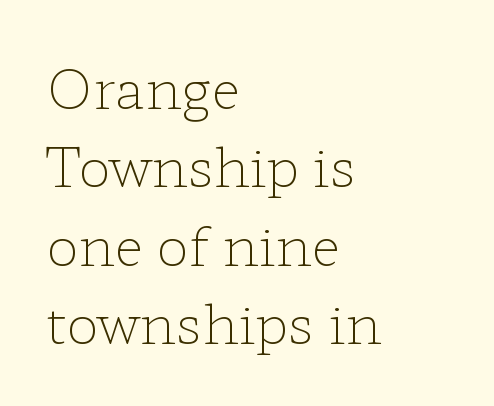
The image shows 54 px light, wide serif type, upright; set left-aligned, normal line spacing (1.45x), normal letter spacing, not underlined; low stroke contrast and a medium x-height.
